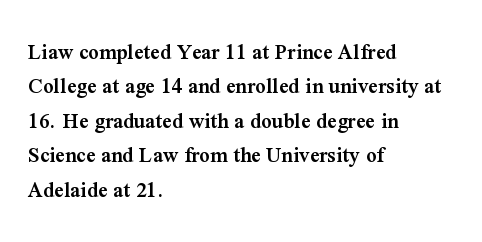
{"italic": "no", "bold": "semi", "underline": "no", "align": "left", "line_spacing": "normal", "line_spacing_ratio": 1.5, "letter_spacing": "normal", "letter_spacing_em": 0.0, "glyph_px": 23}
